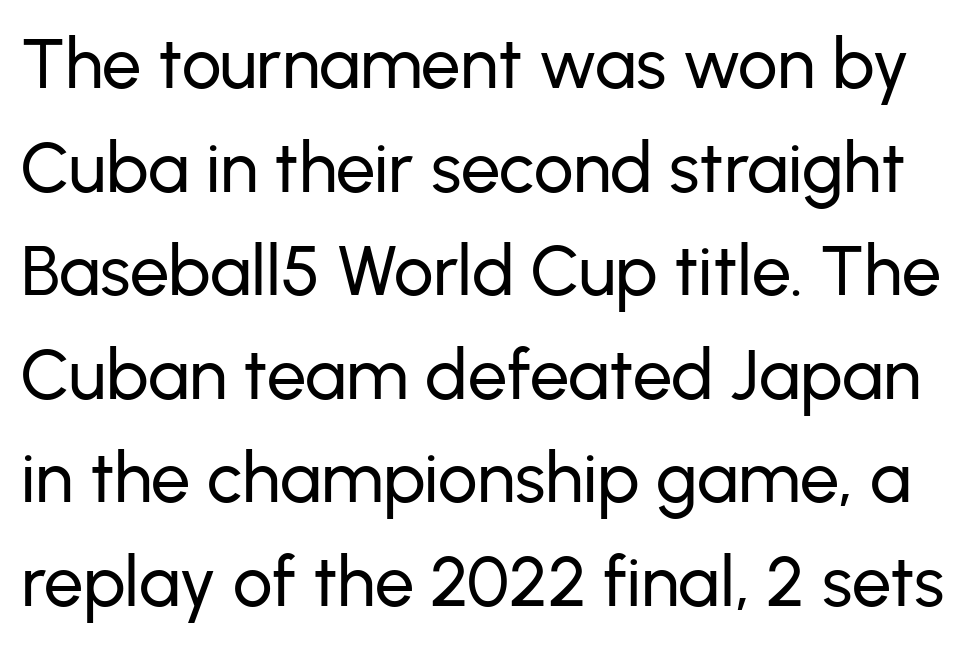
The image shows 70 px sans-serif type, upright; set normal line spacing (1.48x), normal letter spacing, not underlined; low stroke contrast and a medium x-height.
